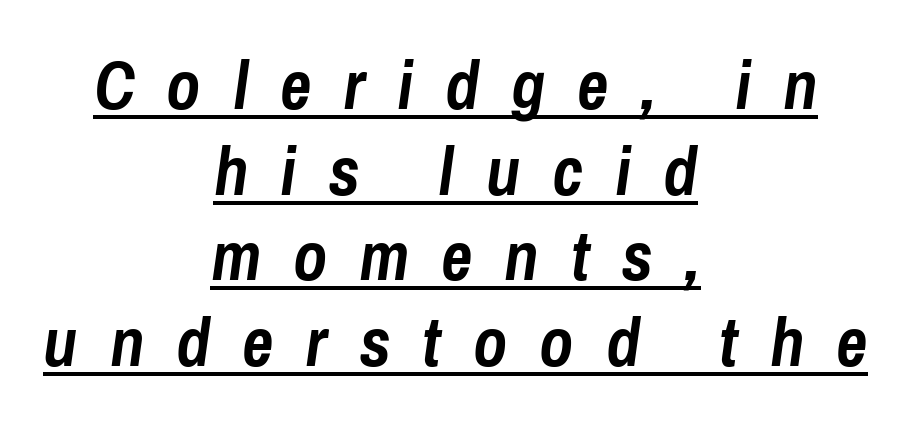
The image shows 69 px semibold, condensed type, italic (leaning right); set centered, line spacing 1.24x, unusually wide letter spacing (+0.46 em), underlined; low stroke contrast and a medium x-height.
